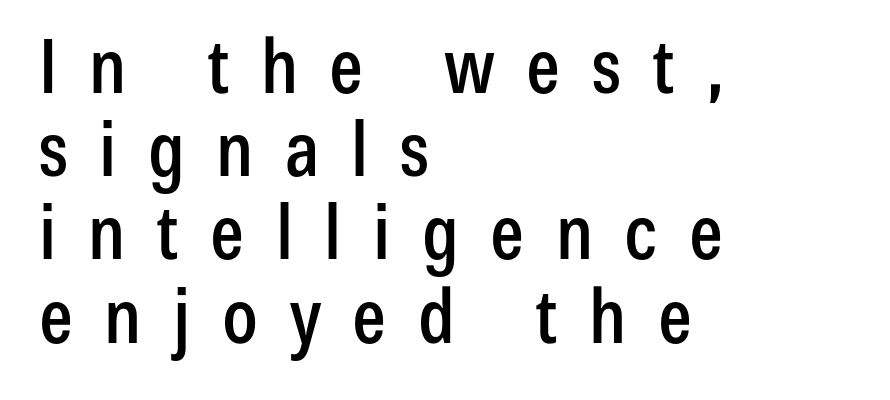
Q: Is the text italic (slanted)? A: No, it is upright.
Q: Is the typeface a serif or a sans-serif typeface? A: Sans-serif.
Q: Is the text underlined? A: No.
Q: How is the paragraph aligned? A: Left-aligned.
Q: Is the spacing between letters normal or unusually wide? A: Unusually wide.
Q: Is the spacing between lines tight, normal or loose? A: Tight.
Q: Width (condensed, normal, or wide)? A: Condensed.
Q: Stroke contrast? A: Low.
Q: x-height? A: Medium.
Q: Monospaced? A: No.
